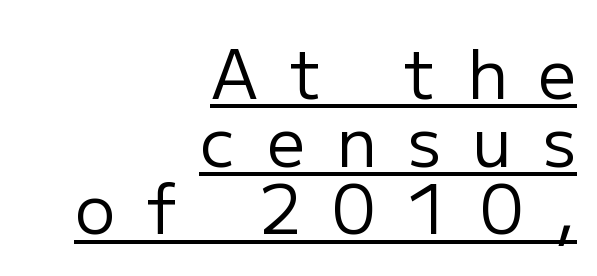
Line ends are locked; line starts wander. This reads as an unemphasized weight, regular at the heaviest. The letters stand upright; this is a roman face. Characters follow at a spacing far wider than the type designer built in. Interline gaps are noticeably narrow in this sample. Character widths vary here, with narrow letters taking less room than wide ones.
